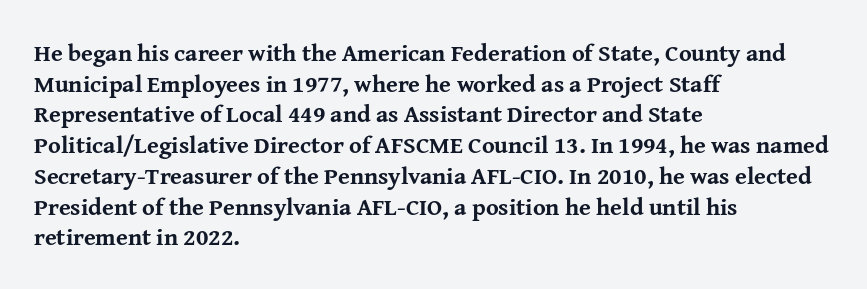
{"italic": "no", "bold": "yes", "underline": "no", "align": "left", "line_spacing": "normal", "line_spacing_ratio": 1.28, "letter_spacing": "normal", "letter_spacing_em": 0.0, "glyph_px": 24}
